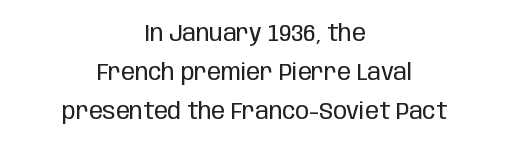
Reading down the block, each line starts at a different indent, mirrored at its end. The specimen omits any rule beneath the text block's lines. Successive baselines arrive at the customary interval. No letter is thick-stroked: the sample isn't bold. Standard letterfit; no display-style spreading of the glyphs. Ordinary non-slanted type is in use.
